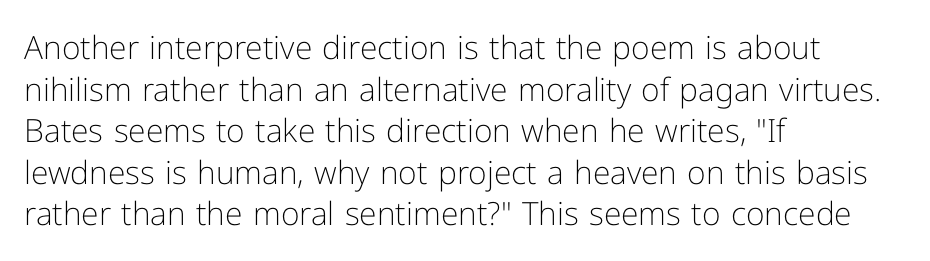
Q: Is the text bold? A: No.
Q: Is the text italic (slanted)? A: No, it is upright.
Q: Is the typeface a serif or a sans-serif typeface? A: Sans-serif.
Q: Is the text underlined? A: No.
Q: How is the paragraph aligned? A: Left-aligned.
Q: Is the spacing between letters normal or unusually wide? A: Normal.
Q: Is the spacing between lines tight, normal or loose? A: Normal.
Q: Width (condensed, normal, or wide)? A: Normal.
Q: Stroke contrast? A: Low.
Q: x-height? A: Medium.
Q: Monospaced? A: No.
